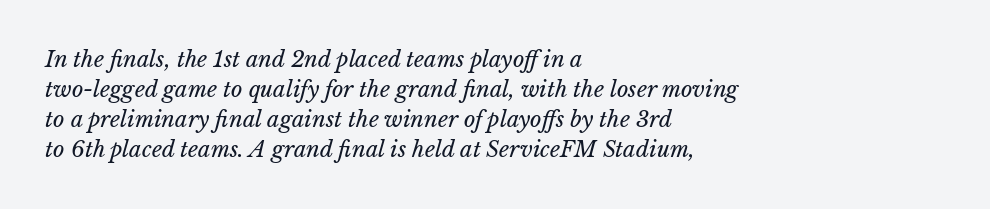
The image shows 22 px text type, italic (leaning right); set left-aligned, normal line spacing (1.37x), normal letter spacing, not underlined.
